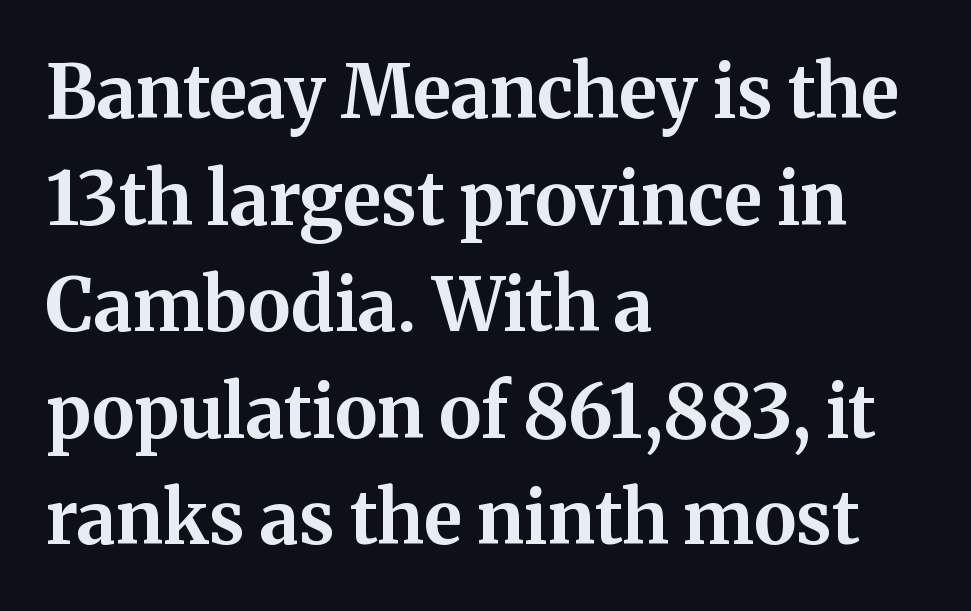
{"serif": "yes", "italic": "no", "bold": "yes", "weight": "bold", "width": "normal", "stroke_contrast": "medium", "x_height": "medium", "monospaced": "no", "underline": "no", "align": "left", "line_spacing": "normal", "line_spacing_ratio": 1.46, "letter_spacing": "normal", "letter_spacing_em": 0.0, "glyph_px": 73}
